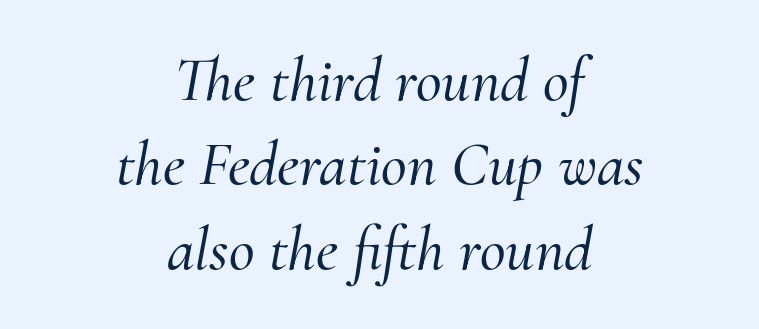
The passage shown is not underscored anywhere. Note: serifs present on the glyphs. The axis of the letterforms is tilted away from vertical. The letters advance in unequal steps, a hallmark of proportional type. Every row of glyphs is offset so its center matches the block's center.
